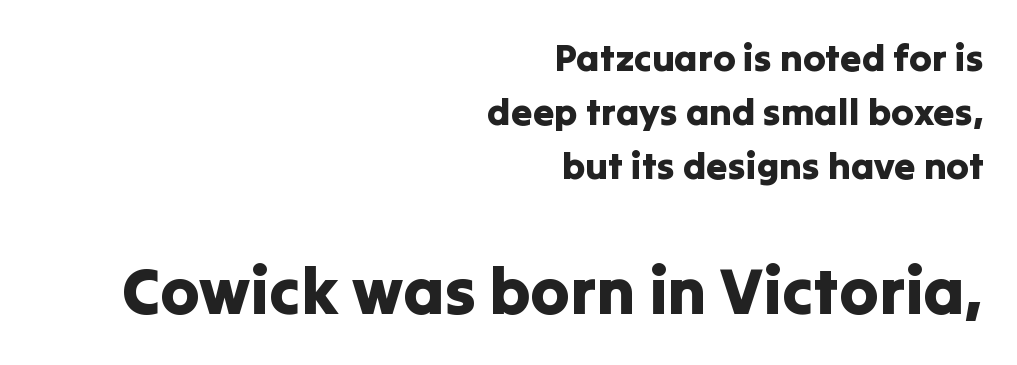
The image shows 66 px sans-serif type, upright; set right-aligned, normal line spacing (1.42x), normal letter spacing, not underlined; the second (bottom) block is 1.74x larger; low stroke contrast and a medium x-height.
